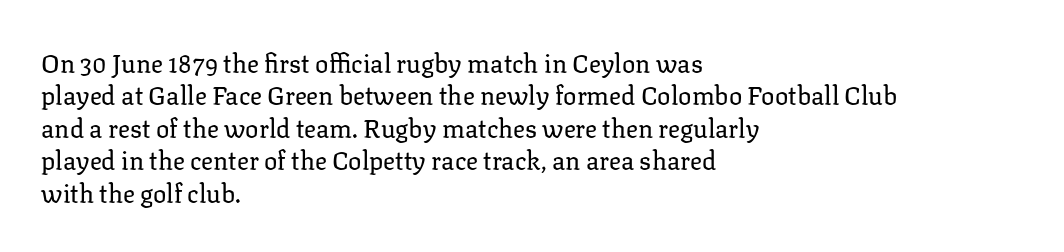
The image shows 25 px text type, upright; set left-aligned, normal line spacing (1.3x), normal letter spacing, not underlined.
